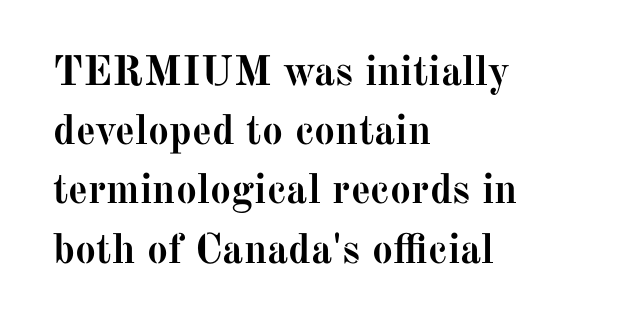
{"serif": "yes", "italic": "no", "bold": "yes", "weight": "semibold", "width": "normal", "stroke_contrast": "medium", "x_height": "medium", "monospaced": "no", "underline": "no", "align": "left", "line_spacing": "normal", "line_spacing_ratio": 1.41, "letter_spacing": "normal", "letter_spacing_em": 0.0, "glyph_px": 42}
